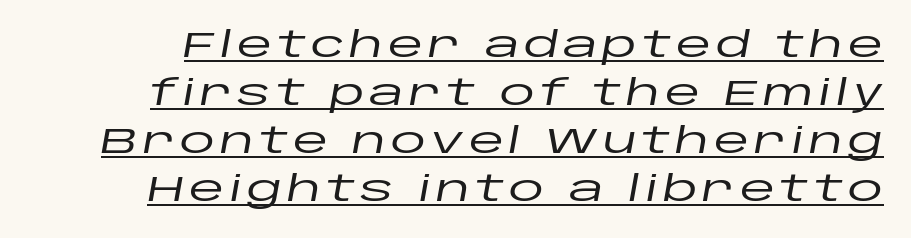
A typographer would call this underscored text. Students, observe: this is what conventionally led text looks like. The letters advance in unequal steps, a hallmark of proportional type. Slant detected: the letters are inclined.
